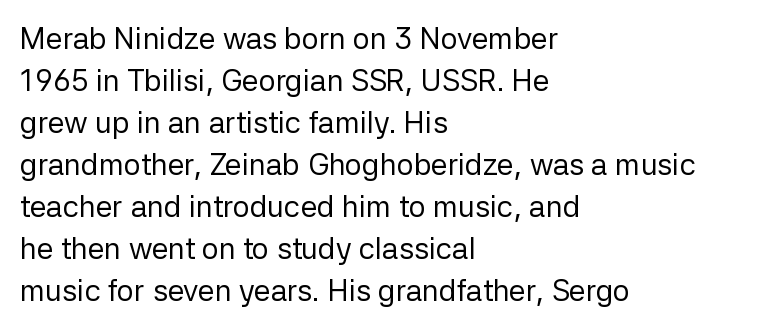
The image shows 30 px regular-weight sans-serif type, upright; set left-aligned, normal line spacing (1.4x), normal letter spacing, not underlined; low stroke contrast and a medium x-height.
